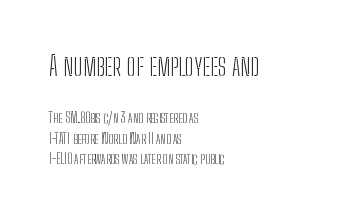
Q: Is the text bold? A: No.
Q: Is the text italic (slanted)? A: No, it is upright.
Q: Is the text underlined? A: No.
Q: How is the paragraph aligned? A: Left-aligned.
Q: Is the spacing between letters normal or unusually wide? A: Normal.
Q: Is the spacing between lines tight, normal or loose? A: Normal.
Q: Which block of text is set in a larger size, the first (top) or the second (bottom)? A: The first (top) one.
